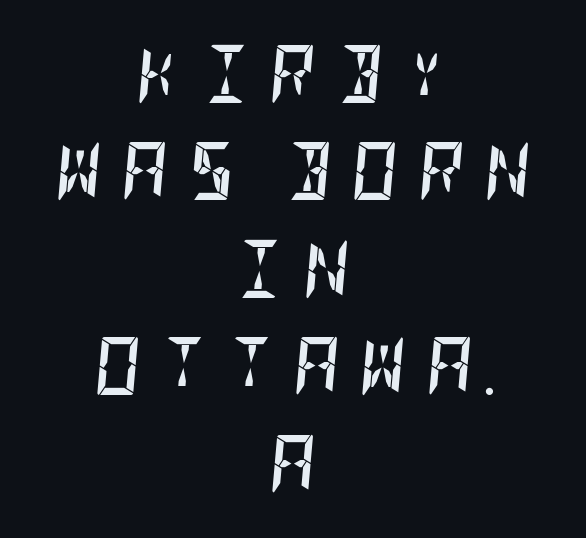
{"italic": "yes", "lean": "right", "slant_degrees": 5, "bold": "yes", "weight": "semibold", "width": "condensed", "stroke_contrast": "low", "x_height": "large", "underline": "no", "align": "center", "line_spacing": "normal", "line_spacing_ratio": 1.68, "letter_spacing": "wide", "letter_spacing_em": 0.33, "glyph_px": 58}
